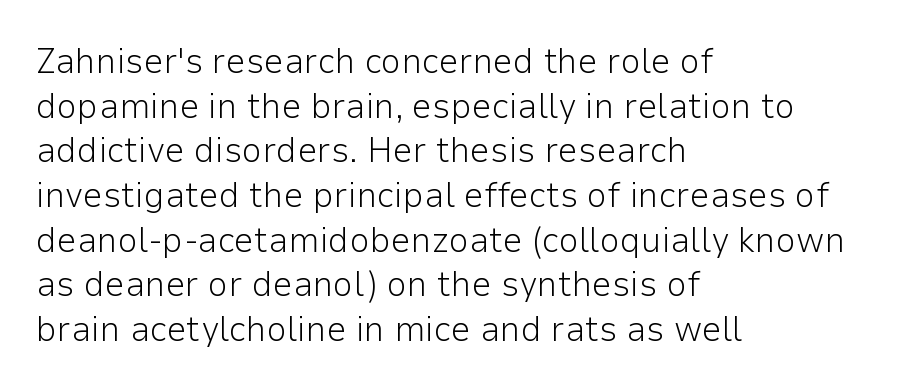
It's the straight-up-and-down kind of type. Type without underlining. Tracking value appears to be zero — textbook default spacing. The passage shown is not bold in any degree.
